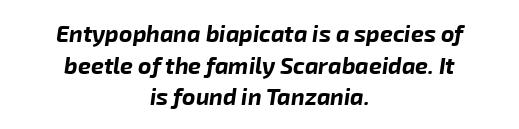
{"italic": "yes", "lean": "right", "slant_degrees": 8, "bold": "yes", "underline": "no", "align": "center", "line_spacing": "normal", "line_spacing_ratio": 1.38, "letter_spacing": "normal", "letter_spacing_em": 0.0, "glyph_px": 23}
